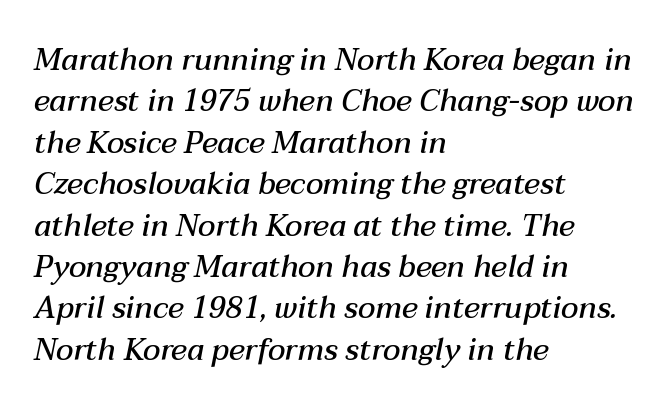
Q: Is the text bold? A: Semi-bold.
Q: Is the text italic (slanted)? A: Yes, it leans right by about 12 degrees.
Q: Is the text underlined? A: No.
Q: How is the paragraph aligned? A: Left-aligned.
Q: Is the spacing between letters normal or unusually wide? A: Normal.
Q: Is the spacing between lines tight, normal or loose? A: Normal.
Q: Width (condensed, normal, or wide)? A: Normal.
Q: Stroke contrast? A: Medium.
Q: x-height? A: Medium.
Q: Monospaced? A: No.
